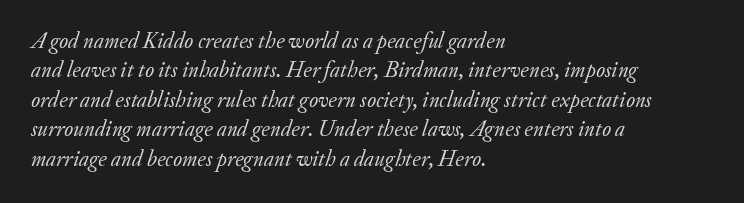
Q: Is the text bold? A: No.
Q: Is the text italic (slanted)? A: Yes, it leans right by about 20 degrees.
Q: Is the text underlined? A: No.
Q: How is the paragraph aligned? A: Left-aligned.
Q: Is the spacing between letters normal or unusually wide? A: Normal.
Q: Is the spacing between lines tight, normal or loose? A: Normal.
